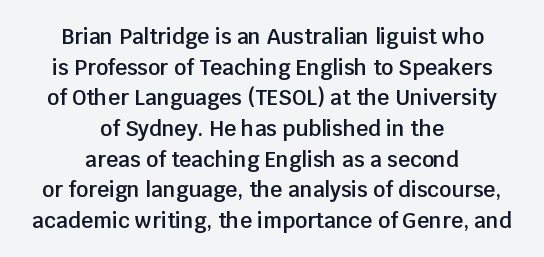
A fair bit of extra ink — the face is semibold, not bold. What stands out about the letter spacing? Nothing — it is the standard amount. Short and long lines alike share a common midpoint. The typography opts for an upright posture over an oblique one.
